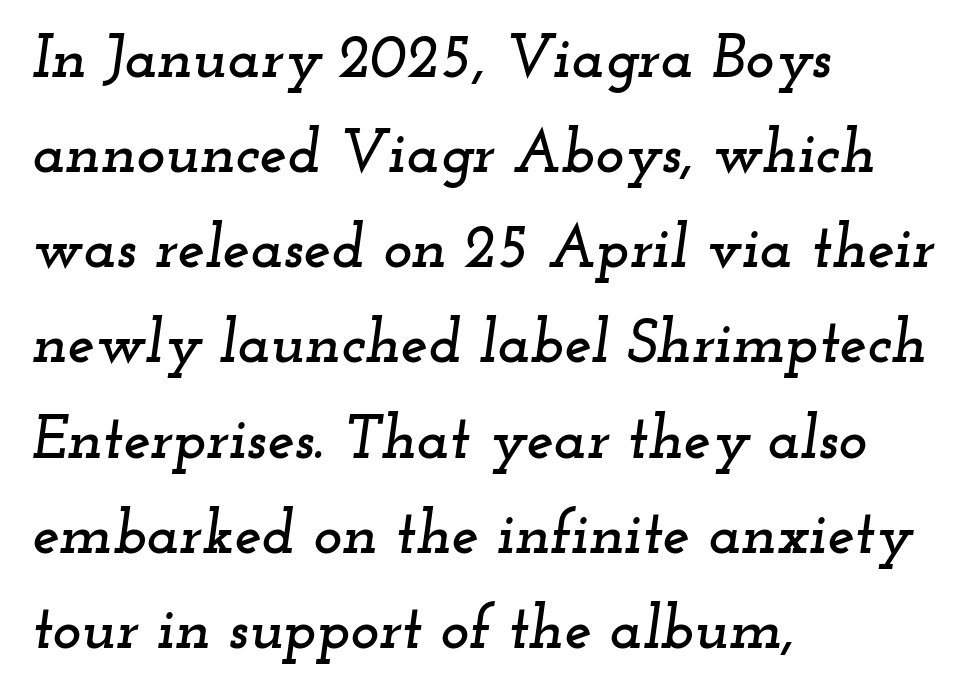
You could call the tracking neutral — neither tight nor loose. The text block is weighted toward the left margin, trailing off unevenly rightward. The passage shown is typed in a proportional face where columns would drift. These lines were composed using italics.
